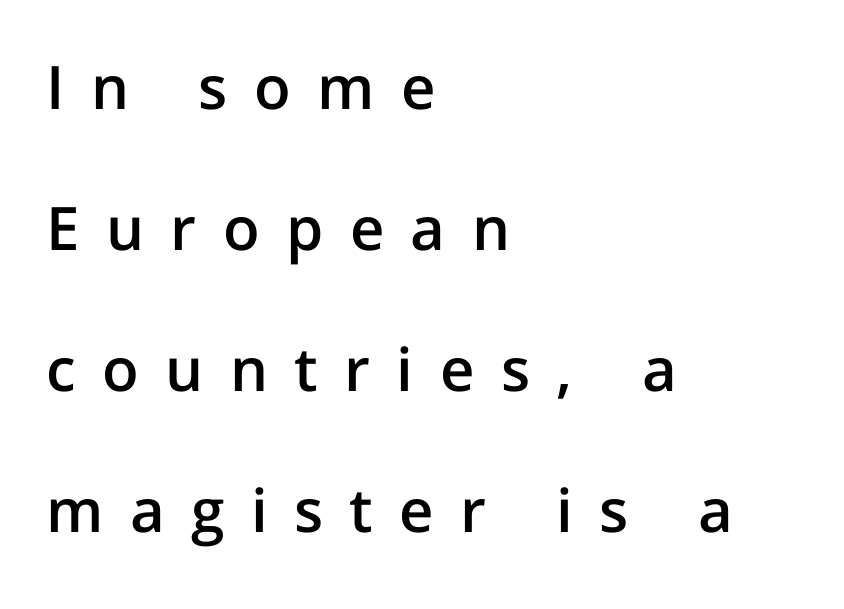
The string is rendered with underlining switched off. The paragraph shown leans on its left margin. Vertically, the passage feels expansive, rows floating well apart. A bit beefed up — I'd call it semibold rather than bold.
